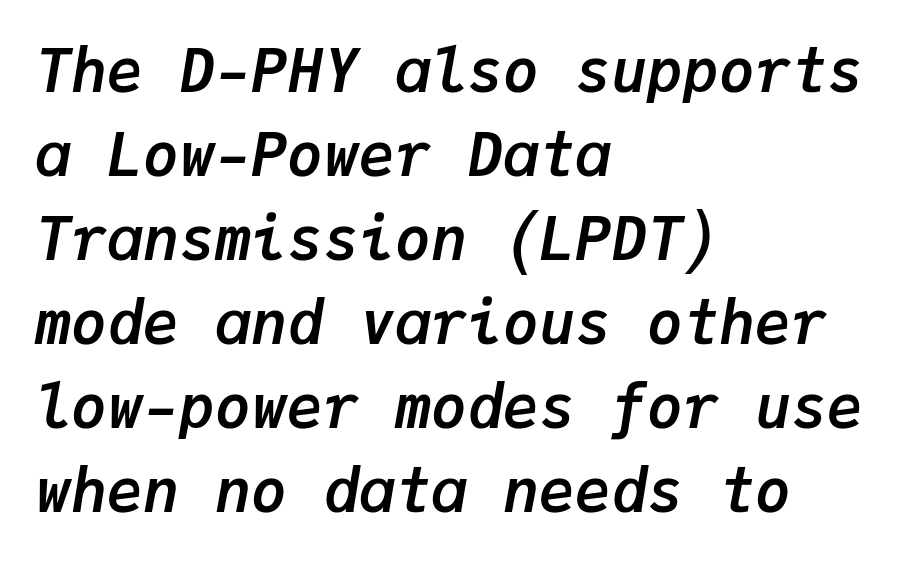
The image shows 60 px semibold type, italic (leaning right), monospaced; set left-aligned, normal line spacing (1.4x), normal letter spacing, not underlined; low stroke contrast and a medium x-height.
